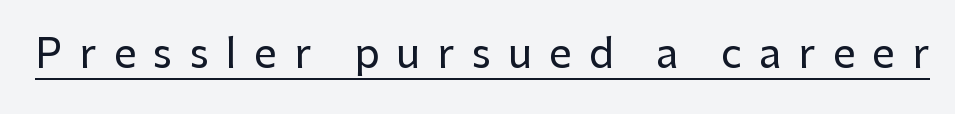
{"serif": "no", "italic": "no", "width": "normal", "stroke_contrast": "low", "x_height": "medium", "monospaced": "no", "underline": "yes", "letter_spacing": "wide", "letter_spacing_em": 0.43, "glyph_px": 40}
